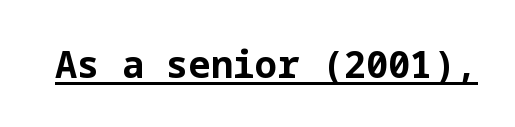
The image shows 37 px bold sans-serif type, upright; set normal letter spacing, underlined; low stroke contrast and a medium x-height.
